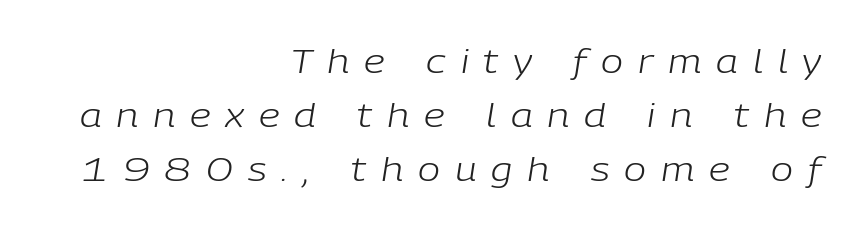
The image shows 33 px light type, italic (leaning right); set right-aligned, normal line spacing (1.64x), unusually wide letter spacing (+0.45 em), not underlined; low stroke contrast and a medium x-height.
